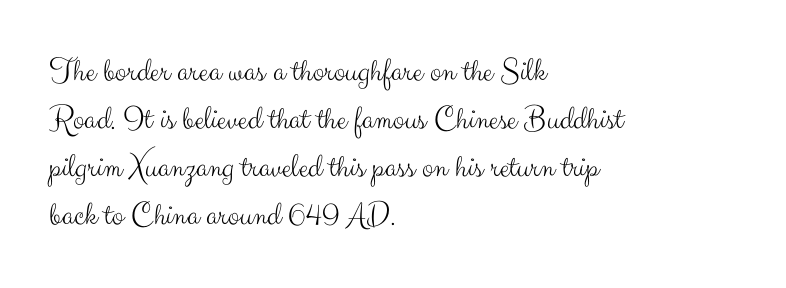
Q: Is the text bold? A: No.
Q: Is the text italic (slanted)? A: Yes.
Q: Is the typeface a serif or a sans-serif typeface? A: Sans-serif.
Q: Is the text underlined? A: No.
Q: How is the paragraph aligned? A: Left-aligned.
Q: Is the spacing between letters normal or unusually wide? A: Normal.
Q: Is the spacing between lines tight, normal or loose? A: Normal.
Q: Width (condensed, normal, or wide)? A: Normal.
Q: Stroke contrast? A: Medium.
Q: x-height? A: Small.
Q: Monospaced? A: No.
